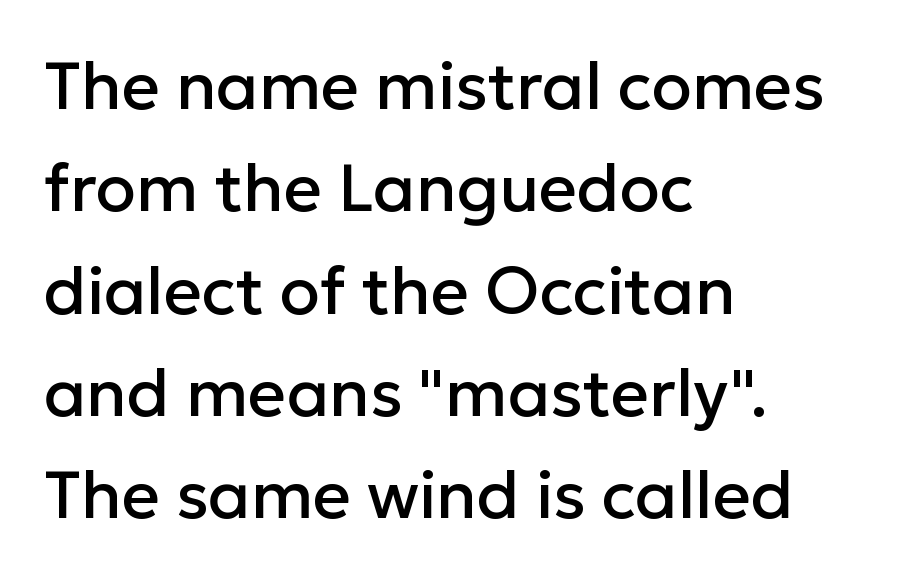
Reading down the block, your eye returns to a fixed left position each line. Whoever set this chose a conventional vertical rhythm. The rendering uses natural spacing where letterforms have individual widths. The characters display no serif detailing; their extremities are plain.
